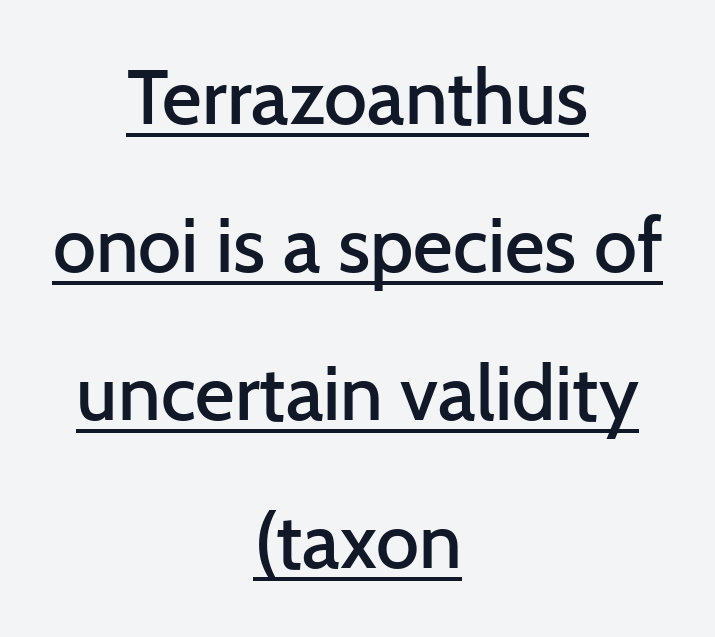
{"serif": "no", "italic": "no", "bold": "semi", "weight": "semibold", "width": "normal", "stroke_contrast": "low", "x_height": "medium", "monospaced": "no", "underline": "yes", "align": "center", "line_spacing": "loose", "line_spacing_ratio": 1.92, "letter_spacing": "normal", "letter_spacing_em": 0.0, "glyph_px": 77}
